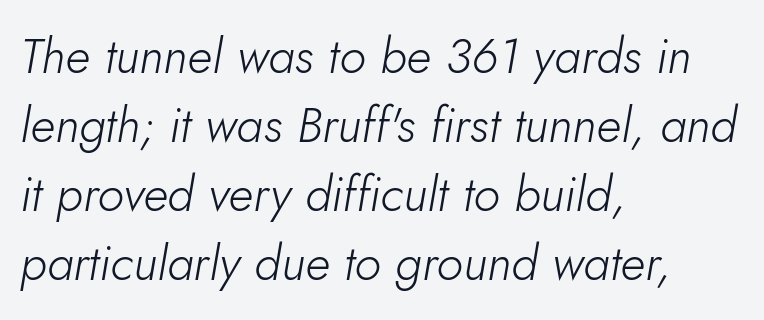
These lines are rendered in a variable-pitch font. Look at the tracking — it's just the regular setting, nothing added. Weight: regular or lighter. A typesetter would call this leading conventional body-copy spacing.
